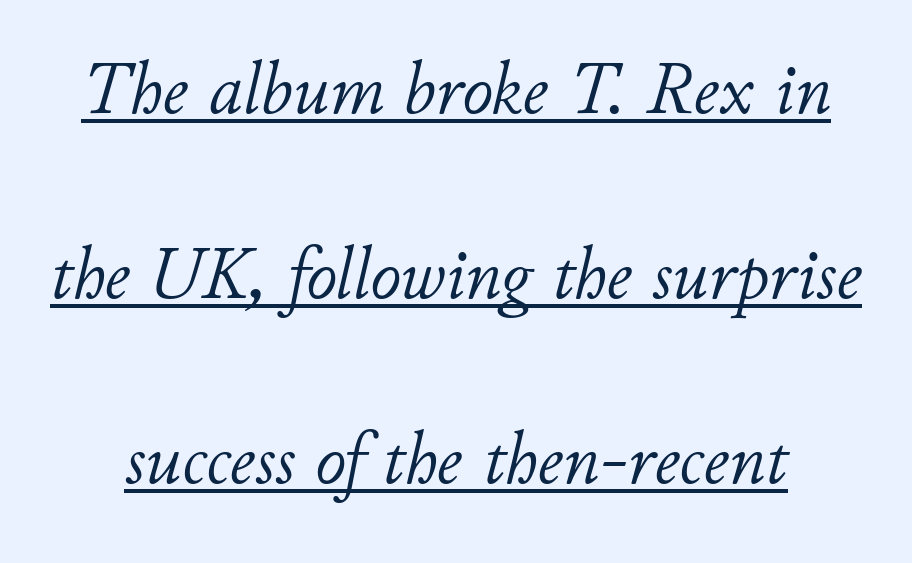
The strokes are not fattened; the text isn't bold. Quick note: underline on. Regarding leading, the lines here are spaced well apart. It's the slanting kind of type. The gaps between neighbouring characters are ordinary and unremarkable.
